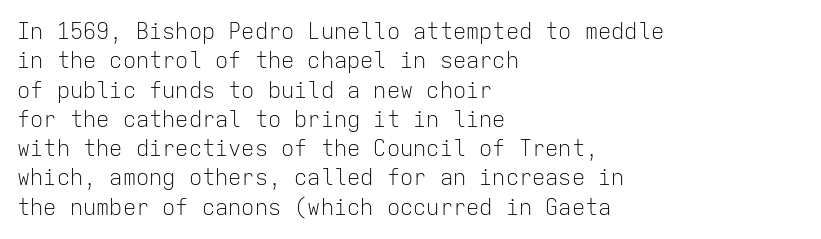
Caption: face not bold, strokes unweighted. Whoever set this chose a conventional vertical rhythm. This sample uses plain, unmodified letter spacing. The lettering stays uniformly vertical, giving the passage a roman look. Rule under the text: the space is simply empty.
